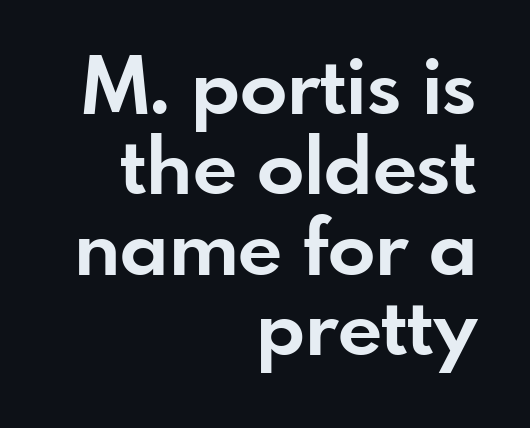
The image shows 78 px bold sans-serif type, upright; set right-aligned, tight line spacing (1.03x), normal letter spacing, not underlined; low stroke contrast and a small x-height.
